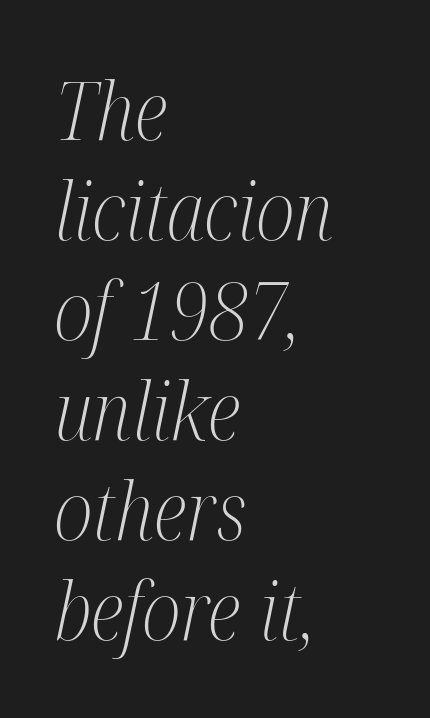
The typeface chosen for these lines features serifs. The passage is arranged the way most books set body copy — flush left. The cut favours lightness, reaching ordinary text weight at its darkest. What's the leading like? Ordinary, nothing unusual. Each word holds together tightly as a unit, with standard inter-letter gaps. Tall strokes in this sample are angled rather than plumb.
